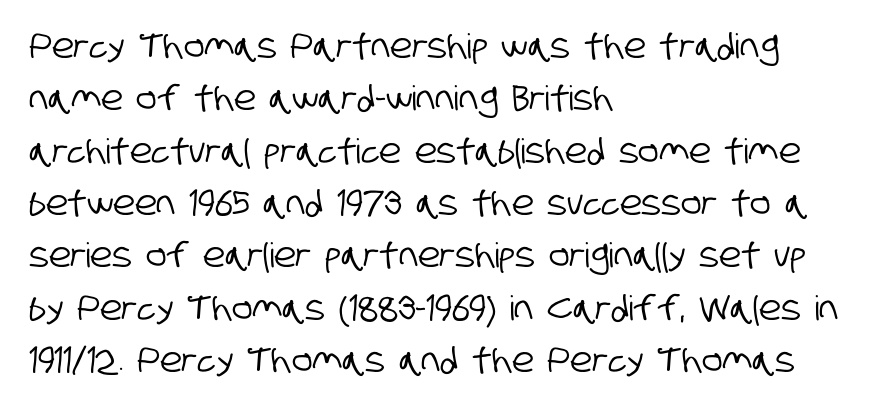
Q: Is the typeface a serif or a sans-serif typeface? A: Sans-serif.
Q: Is the text underlined? A: No.
Q: How is the paragraph aligned? A: Left-aligned.
Q: Is the spacing between letters normal or unusually wide? A: Normal.
Q: Is the spacing between lines tight, normal or loose? A: Normal.
Q: Width (condensed, normal, or wide)? A: Condensed.
Q: Stroke contrast? A: Low.
Q: x-height? A: Large.
Q: Monospaced? A: No.
